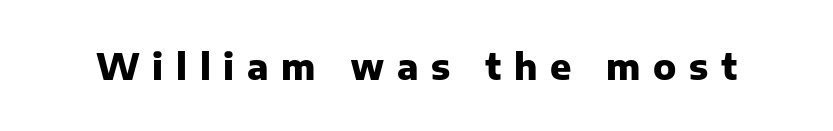
{"serif": "no", "italic": "no", "bold": "yes", "weight": "heavy", "width": "normal", "stroke_contrast": "low", "x_height": "medium", "monospaced": "no", "underline": "no", "letter_spacing": "wide", "letter_spacing_em": 0.36, "glyph_px": 35}
